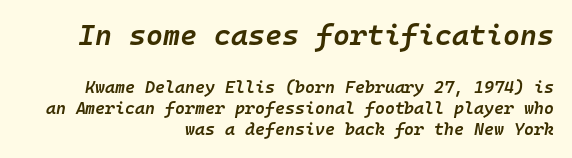
Quick note: italic. If you drew a ruler down the right edge, every line would touch it. Beneath every word, the page is bare. You could count columns in this text — the font is strictly monospaced. The line texture is even and compact thanks to regular tracking. The characters look somewhat weighty, a semibold short of true bold.
